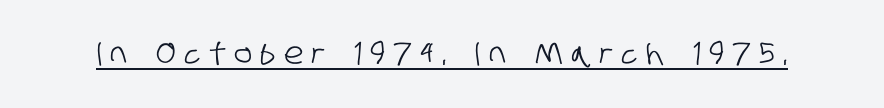
Caption: expanded tracking, letters set apart. Is this a sans? Yes — the strokes have no serifs. Note the varied advance widths — an 'i' is clearly narrower than an 'm'. Caption: lettering with a line underneath.
